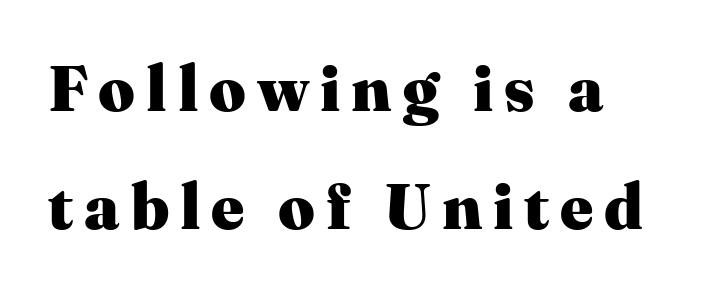
A dark, heavy texture on the line: the type is bold. You could not count columns in this text — the font is proportionally spaced. When letters stand straight like this, we call the style roman or upright. Anything drawn beneath the words? Only blank space. Classification — serif.
